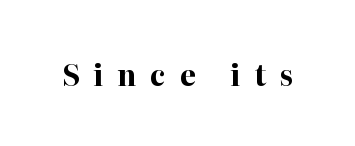
Weight: bold. A roman cut, with each character standing at attention. The passage shown is typeset with a serif family. Characters follow at a spacing far wider than the type designer built in. The area under the type is left untouched.
